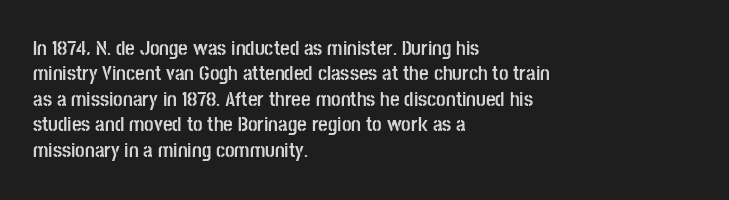
The image shows 21 px bold type, upright; set left-aligned, line spacing 1.21x, normal letter spacing, not underlined.
